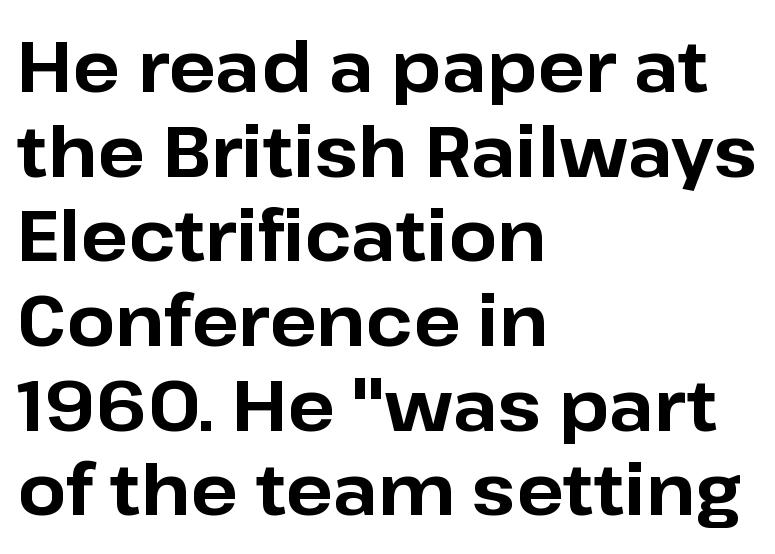
Every row of glyphs begins at an identical x-position on the left. Heavy-handed strokes throughout: this text is bold. Letters rest on an invisible, unmarked baseline. Each letter keeps its own natural width here, so spacing adapts to shape. The face used here is a sans, in the tradition of grotesques and geometrics. These lines were composed using upright roman letters.
